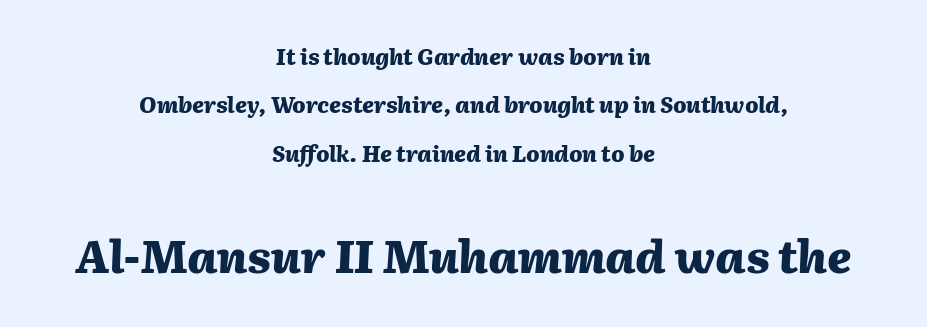
The image shows 45 px heavy type, italic (leaning right); set centered, loose line spacing (2.2x), normal letter spacing, not underlined; the second (bottom) block is 2.05x larger; medium stroke contrast and a medium x-height.
